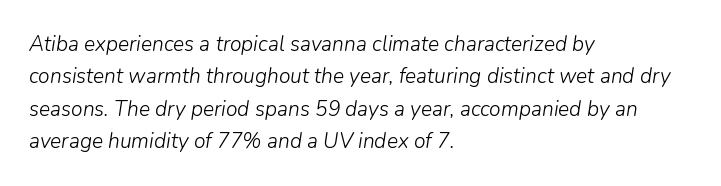
Stroke thickness stays within the range of a standard reading face or lighter. The rag falls on the right side of this text block. The leading is moderate, giving the passage an even texture. This is oblique type, the kind used for emphasis or titles. Inter-character spacing is left at the font's built-in metrics. Anything drawn beneath the words? Only blank space.
